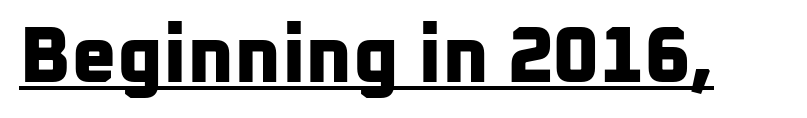
The image shows 79 px bold sans-serif type; set normal letter spacing, underlined; low stroke contrast and a medium x-height.
